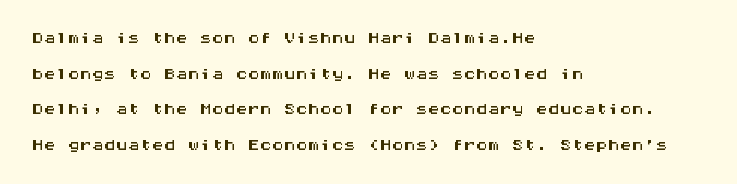
Q: Is the text italic (slanted)? A: No, it is upright.
Q: Is the text underlined? A: No.
Q: How is the paragraph aligned? A: Left-aligned.
Q: Is the spacing between letters normal or unusually wide? A: Normal.
Q: Is the spacing between lines tight, normal or loose? A: Normal.
